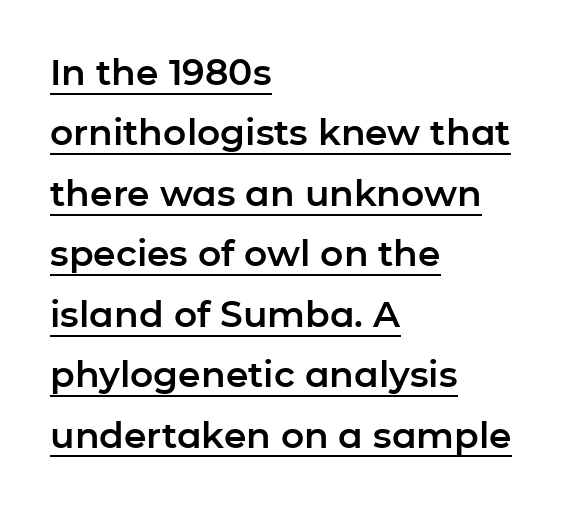
The image shows 36 px sans-serif type, upright; set left-aligned, normal line spacing (1.68x), normal letter spacing, underlined; low stroke contrast and a medium x-height.
